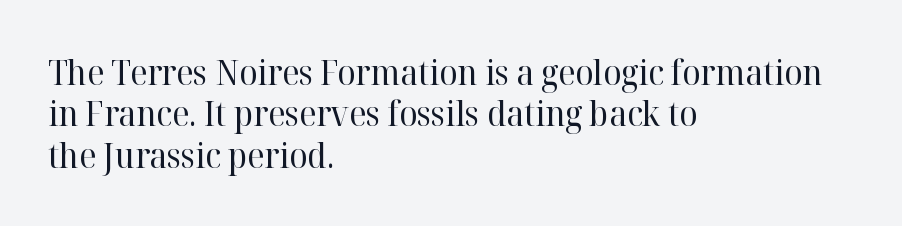
{"serif": "yes", "italic": "no", "bold": "no", "weight": "regular", "width": "normal", "stroke_contrast": "high", "x_height": "medium", "monospaced": "no", "underline": "no", "align": "left", "line_spacing_ratio": 1.22, "letter_spacing": "normal", "letter_spacing_em": 0.0, "glyph_px": 34}
